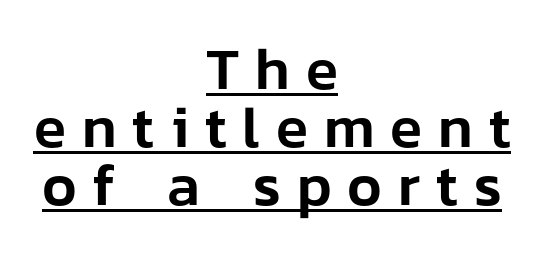
Q: Is the text italic (slanted)? A: No, it is upright.
Q: Is the typeface a serif or a sans-serif typeface? A: Sans-serif.
Q: Is the text underlined? A: Yes.
Q: How is the paragraph aligned? A: Centered.
Q: Is the spacing between letters normal or unusually wide? A: Unusually wide.
Q: Is the spacing between lines tight, normal or loose? A: Tight.
Q: Width (condensed, normal, or wide)? A: Normal.
Q: Stroke contrast? A: Low.
Q: x-height? A: Medium.
Q: Monospaced? A: No.
